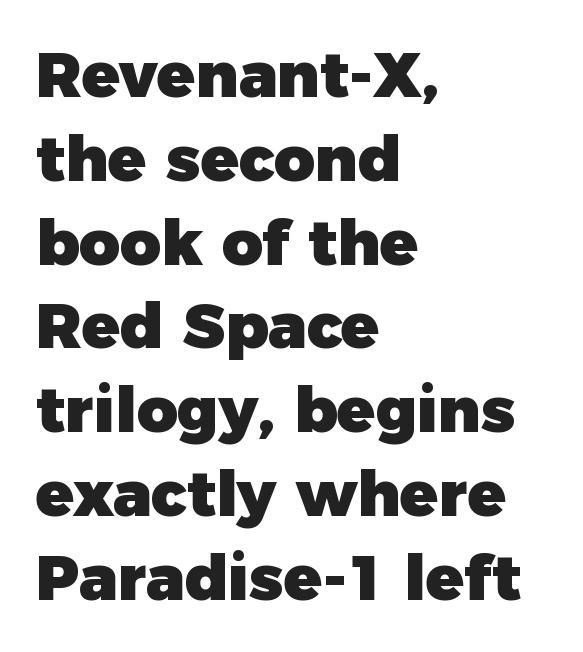
The image shows 63 px heavy sans-serif type, upright; set left-aligned, normal line spacing (1.33x), normal letter spacing, not underlined; low stroke contrast and a medium x-height.
